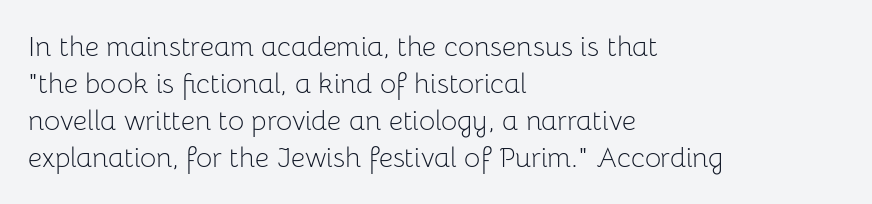
Q: Is the text bold? A: No.
Q: Is the text italic (slanted)? A: No, it is upright.
Q: Is the typeface a serif or a sans-serif typeface? A: Sans-serif.
Q: Is the text underlined? A: No.
Q: How is the paragraph aligned? A: Left-aligned.
Q: Is the spacing between letters normal or unusually wide? A: Normal.
Q: Is the spacing between lines tight, normal or loose? A: Normal.
Q: Width (condensed, normal, or wide)? A: Normal.
Q: Stroke contrast? A: Low.
Q: x-height? A: Medium.
Q: Monospaced? A: No.
